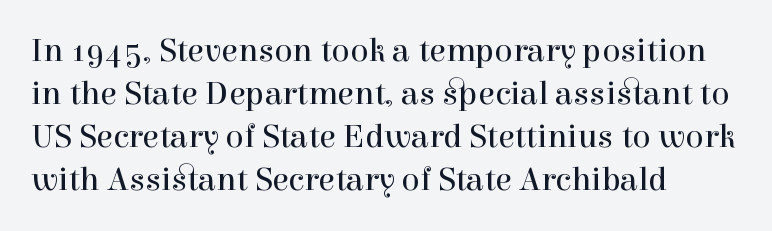
The image shows 34 px regular-weight serif type, upright; set left-aligned, normal line spacing (1.26x), normal letter spacing, not underlined; a medium x-height.
